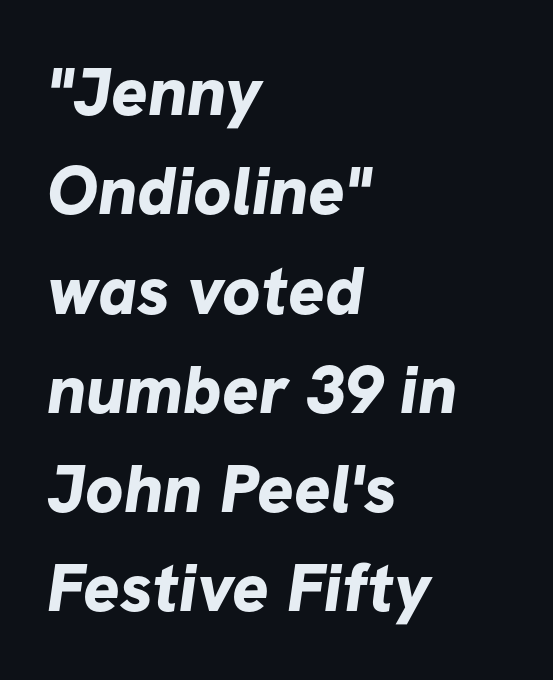
{"serif": "no", "bold": "yes", "weight": "bold", "width": "normal", "stroke_contrast": "low", "x_height": "medium", "monospaced": "no", "underline": "no", "align": "left", "line_spacing": "normal", "line_spacing_ratio": 1.46, "letter_spacing": "normal", "letter_spacing_em": 0.0, "glyph_px": 68}
